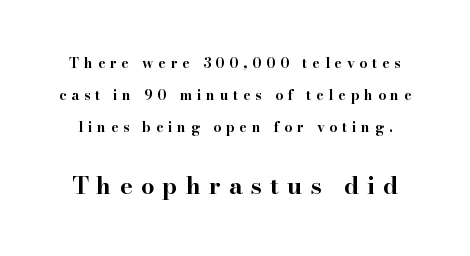
Q: Is the text bold? A: Yes.
Q: Is the text italic (slanted)? A: No, it is upright.
Q: Is the text underlined? A: No.
Q: Is the spacing between letters normal or unusually wide? A: Unusually wide.
Q: Is the spacing between lines tight, normal or loose? A: Loose.
Q: Which block of text is set in a larger size, the first (top) or the second (bottom)? A: The second (bottom) one.
